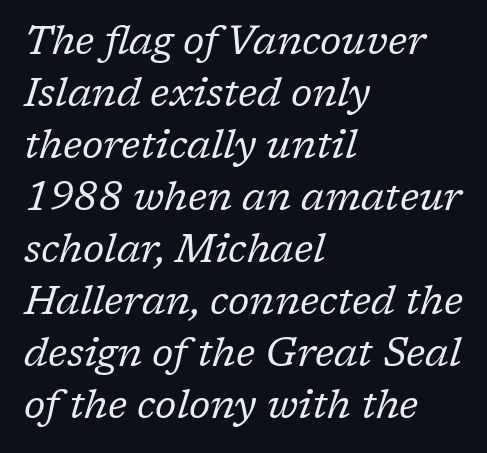
The face used here is rendered with its standard letterfit. When letters slant like this, we call the style italic. Just letters on the line, the space beneath them empty. Here the designer chose a conventional face with non-uniform glyph widths. Is there much room between lines? A standard amount, neither cramped nor airy. Does the copy run flush right? No — it runs flush left.
